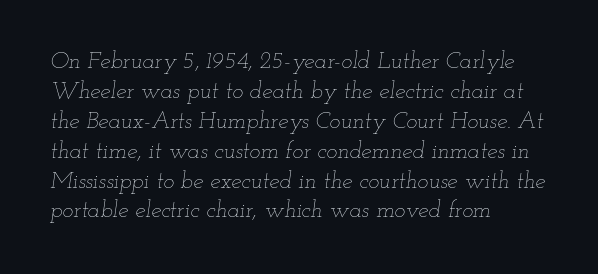
The image shows 23 px text type, italic (leaning right); set left-aligned, normal line spacing (1.3x), normal letter spacing, not underlined.
